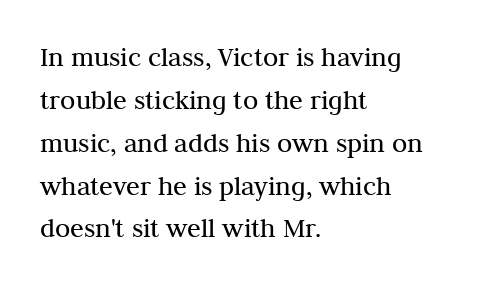
Nothing unusual about the tracking: characters are spaced as the font intends. Anything drawn beneath the words? Only blank space. Students, observe: this is what conventionally led text looks like. Typeset ragged right — the left edge is the straight one.
